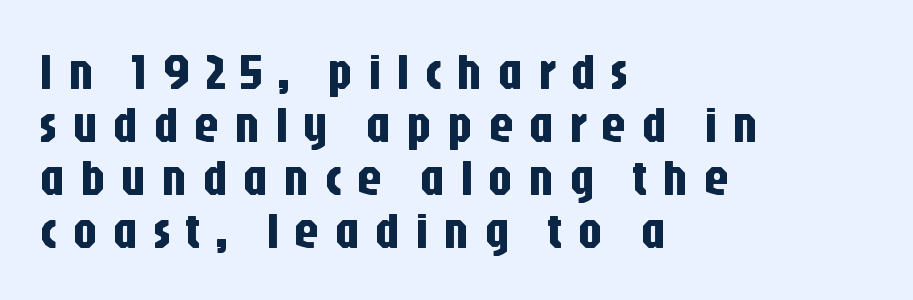
Here the glyphs are tracked loosely, breaking word shapes into spaced letters. The letters carry no serifs — their stems end cleanly without finishing strokes. Caption: multi-line text, flush left, ragged right. The letters stand straight up with perfectly vertical stems. The passage shown is typed in a proportional face where columns would drift.
